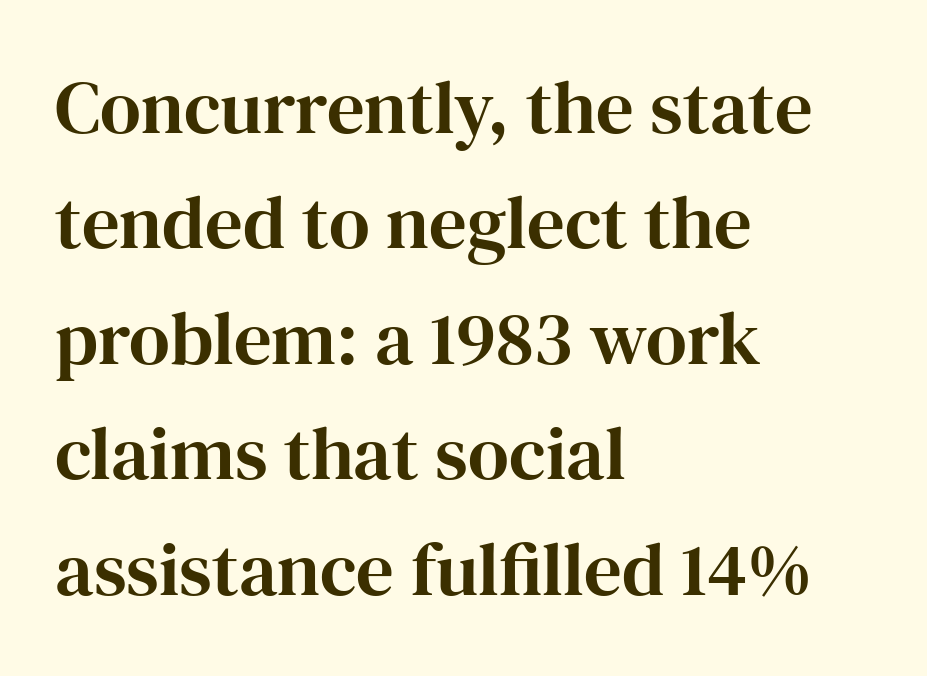
{"serif": "yes", "italic": "no", "width": "normal", "stroke_contrast": "high", "x_height": "medium", "monospaced": "no", "underline": "no", "align": "left", "line_spacing": "normal", "line_spacing_ratio": 1.54, "letter_spacing": "normal", "letter_spacing_em": 0.0, "glyph_px": 75}
